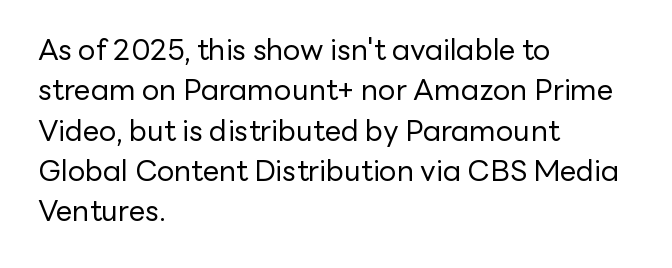
{"serif": "no", "italic": "no", "bold": "no", "weight": "regular", "width": "normal", "stroke_contrast": "low", "x_height": "medium", "monospaced": "no", "underline": "no", "align": "left", "line_spacing": "normal", "line_spacing_ratio": 1.39, "letter_spacing": "normal", "letter_spacing_em": 0.0, "glyph_px": 29}
